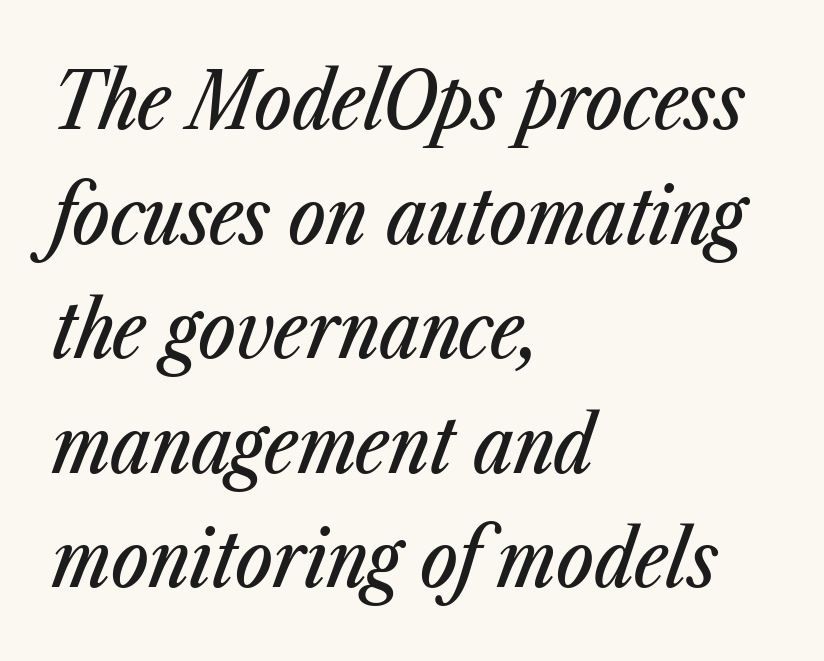
Q: Is the text italic (slanted)? A: Yes, it leans right by about 23 degrees.
Q: Is the text underlined? A: No.
Q: How is the paragraph aligned? A: Left-aligned.
Q: Is the spacing between letters normal or unusually wide? A: Normal.
Q: Is the spacing between lines tight, normal or loose? A: Normal.
Q: Width (condensed, normal, or wide)? A: Condensed.
Q: Stroke contrast? A: Low.
Q: x-height? A: Medium.
Q: Monospaced? A: No.
